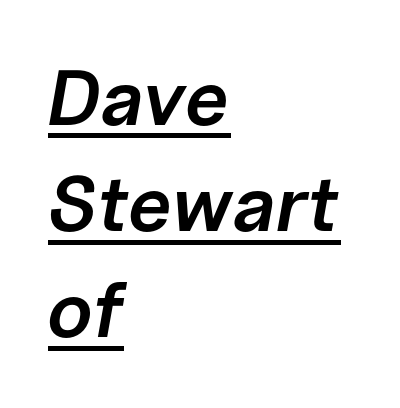
The image shows 78 px semibold type, italic (leaning right); set left-aligned, normal line spacing (1.36x), normal letter spacing, underlined; low stroke contrast and a medium x-height.
